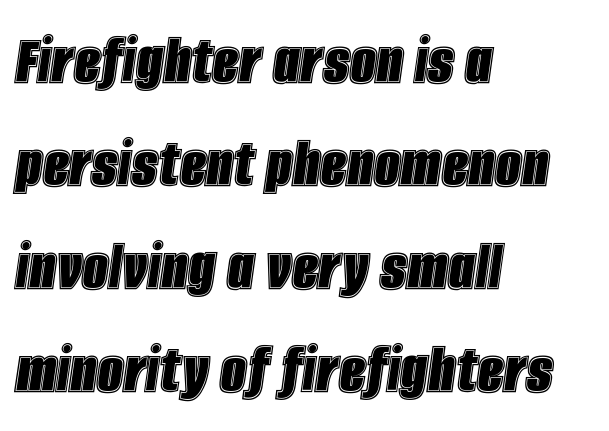
The image shows 74 px condensed type, italic (leaning right); set left-aligned, normal line spacing (1.39x), normal letter spacing, not underlined; a large x-height.
